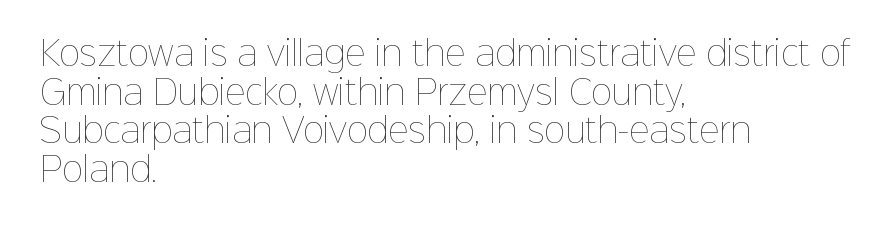
The lettering holds an erect, upright posture throughout. The horizontal fit of the characters is conventional and even. You could not count columns in this text — the font is proportionally spaced. The glyphs are unaccompanied by any horizontal stroke below them. Teacher's note: observe the even left margin — that is flush-left alignment. Weight: in the light-to-regular range.
